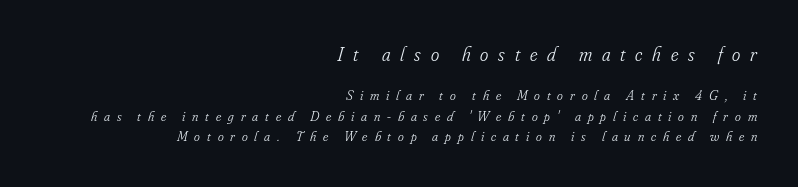
The image shows 20 px text type, italic (leaning right); set right-aligned, normal line spacing (1.46x), unusually wide letter spacing (+0.49 em), not underlined; the first (top) block is 1.43x larger.
